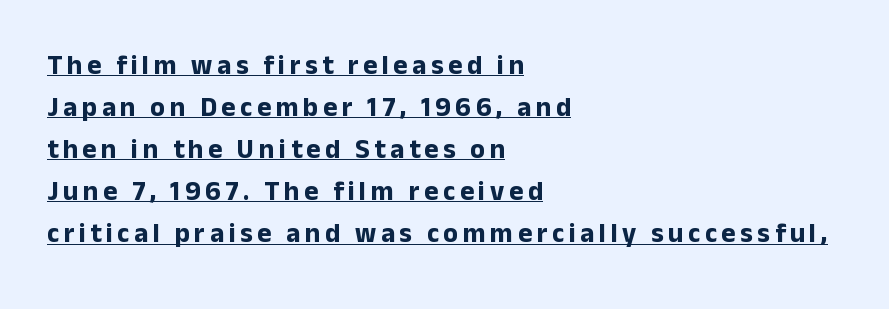
Posture: upright roman. These characters rest on top of a visible drawn line. A typesetter would call this leading conventional body-copy spacing. Horizontal alignment here is leftward, the default for most running prose.
